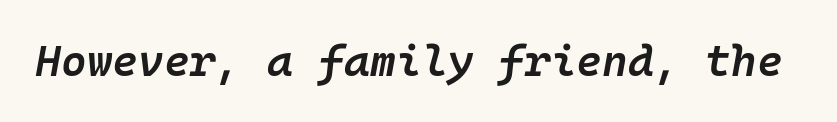
Quick note: underline off. Its strokes are somewhat broadened, the hallmark of semibold type. The whole block is typeset with a tilt. The face used here is monospaced, like something from a code editor.
